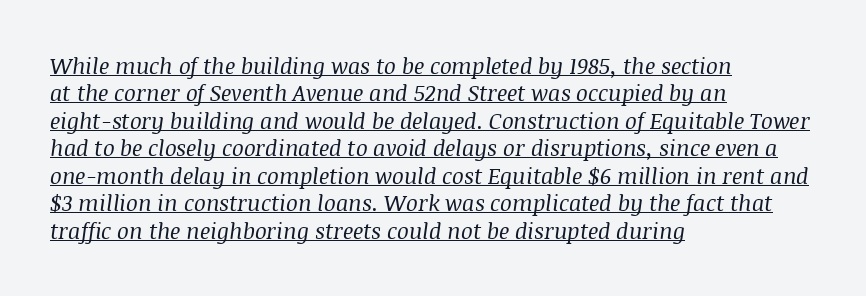
Q: Is the text bold? A: No.
Q: Is the text italic (slanted)? A: Yes, it leans right by about 8 degrees.
Q: Is the text underlined? A: Yes.
Q: How is the paragraph aligned? A: Left-aligned.
Q: Is the spacing between letters normal or unusually wide? A: Normal.
Q: Is the spacing between lines tight, normal or loose? A: Normal.
